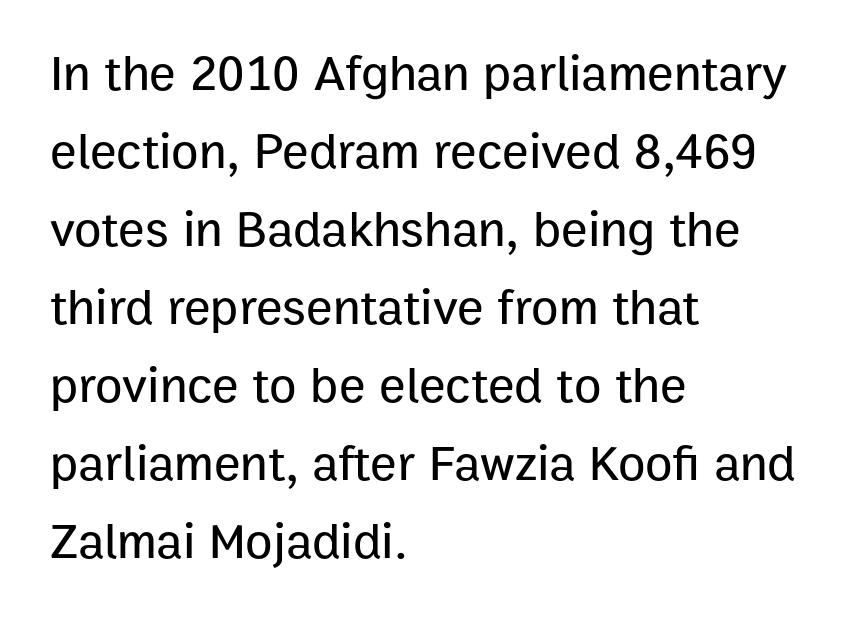
{"serif": "no", "italic": "no", "width": "normal", "stroke_contrast": "low", "x_height": "medium", "monospaced": "no", "underline": "no", "align": "left", "line_spacing": "normal", "line_spacing_ratio": 1.56, "letter_spacing": "normal", "letter_spacing_em": 0.0, "glyph_px": 50}
